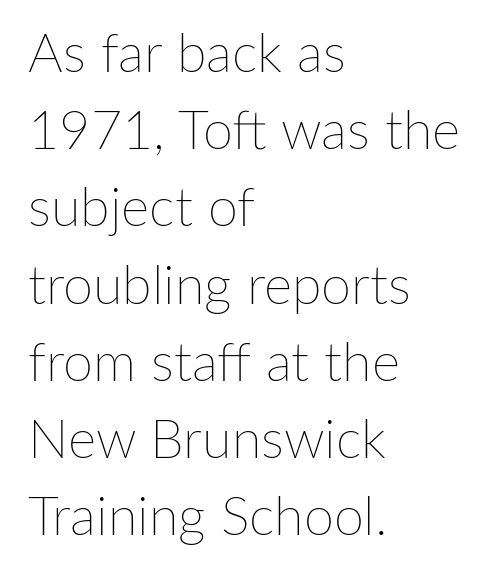
{"italic": "no", "bold": "no", "weight": "thin", "width": "normal", "stroke_contrast": "low", "x_height": "medium", "monospaced": "no", "underline": "no", "align": "left", "line_spacing": "normal", "line_spacing_ratio": 1.43, "letter_spacing": "normal", "letter_spacing_em": 0.0, "glyph_px": 54}
